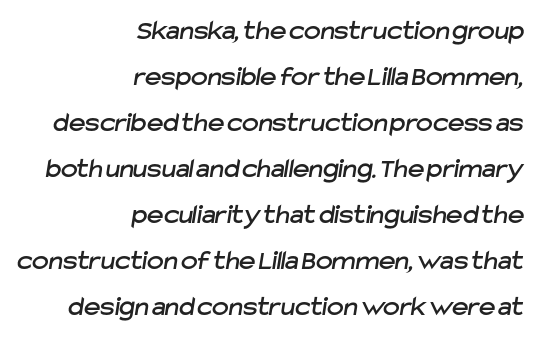
{"serif": "no", "width": "normal", "stroke_contrast": "low", "x_height": "medium", "monospaced": "no", "underline": "no", "align": "right", "line_spacing": "normal", "line_spacing_ratio": 1.64, "letter_spacing": "normal", "letter_spacing_em": 0.0, "glyph_px": 28}
